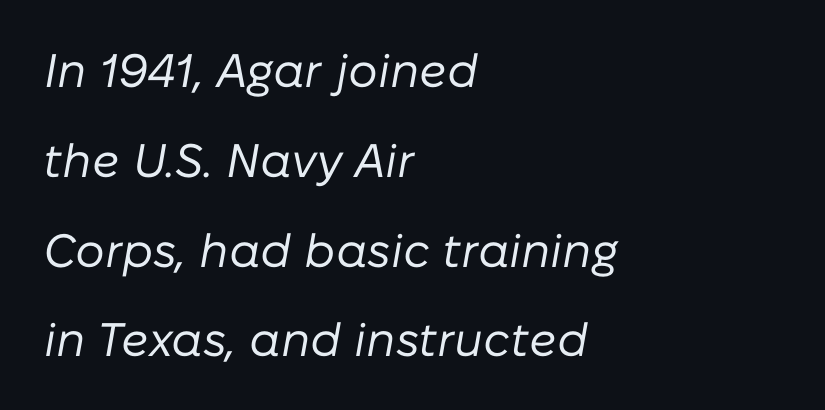
The image shows 47 px regular-weight type, italic (leaning right); set left-aligned, loose line spacing (1.91x), normal letter spacing, not underlined; low stroke contrast and a medium x-height.
